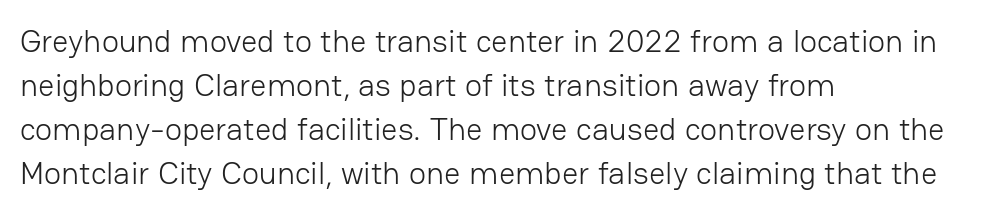
Q: Is the text bold? A: No.
Q: Is the text italic (slanted)? A: No, it is upright.
Q: Is the typeface a serif or a sans-serif typeface? A: Sans-serif.
Q: Is the text underlined? A: No.
Q: How is the paragraph aligned? A: Left-aligned.
Q: Is the spacing between letters normal or unusually wide? A: Normal.
Q: Is the spacing between lines tight, normal or loose? A: Normal.
Q: Width (condensed, normal, or wide)? A: Normal.
Q: Stroke contrast? A: Low.
Q: x-height? A: Medium.
Q: Monospaced? A: No.
